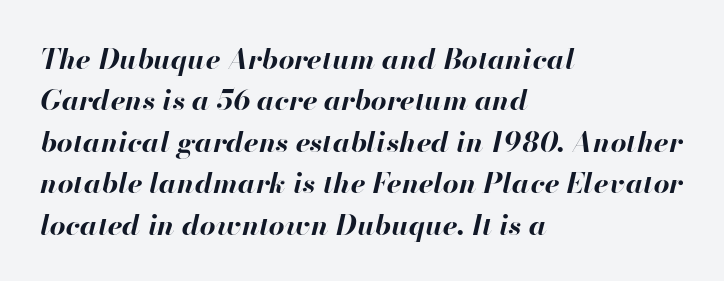
The passage shown has conventional tracking throughout. You'd pick this weight for a headline — it's a proper bold. There's an unmistakable incline to the writing here. Underline: absent. Is this a fixed-width face? No — the glyphs have proportional, varying widths. The lines are quadded left.
